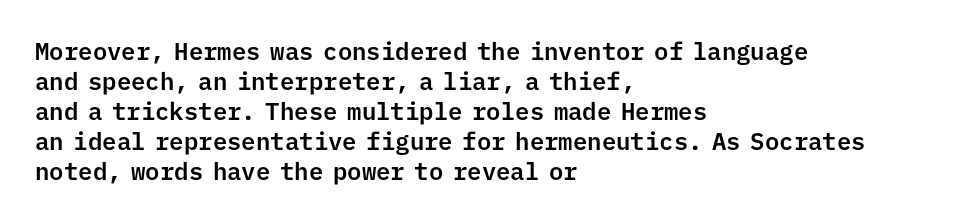
{"italic": "no", "underline": "no", "align": "left", "line_spacing": "normal", "line_spacing_ratio": 1.25, "letter_spacing": "normal", "letter_spacing_em": 0.0, "glyph_px": 24}
